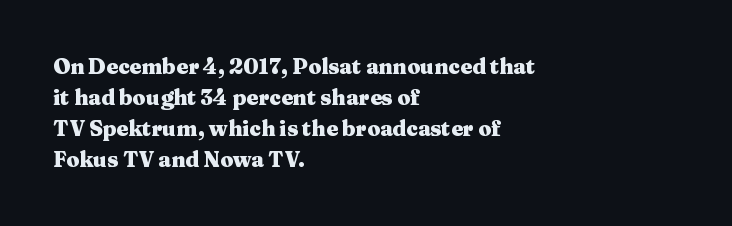
Q: Is the text bold? A: Yes.
Q: Is the text italic (slanted)? A: No, it is upright.
Q: Is the text underlined? A: No.
Q: How is the paragraph aligned? A: Left-aligned.
Q: Is the spacing between letters normal or unusually wide? A: Normal.
Q: Is the spacing between lines tight, normal or loose? A: Normal.
